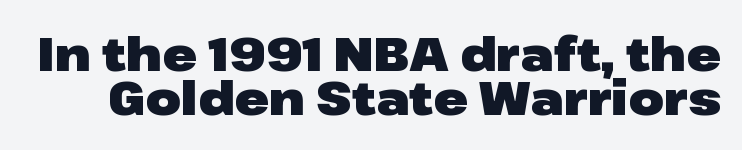
Honestly, the letter spacing is just normal — you wouldn't notice it. The typeface chosen for these lines omits serifs. Reading down the column, the eye jumps only a short way to each next line. A bare baseline throughout the passage.
